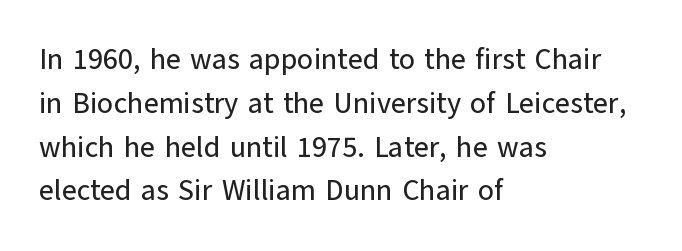
The rag falls on the right side of this text block. Is there any slant? The stems are plumb. These lines are rendered in a variable-pitch font. The block of text has a typical density, with ordinary space between rows.
